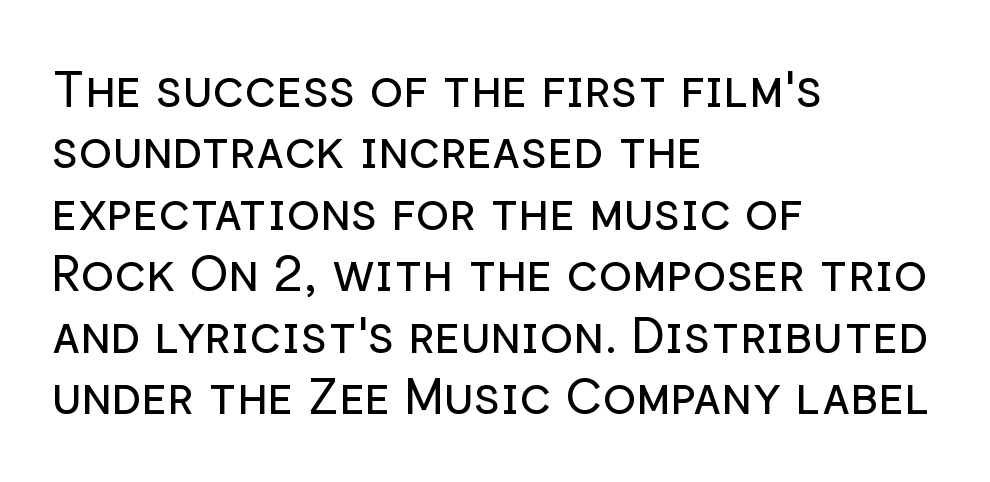
Horizontally, the lines are justified to the leading edge only. Caption: face not bold, strokes unweighted. The letterforms sit shoulder to shoulder at normal distance. Here the designer chose a conventional face with non-uniform glyph widths. Posture: straight, roman, zero tilt. Each row of text sits above clean, open space.
